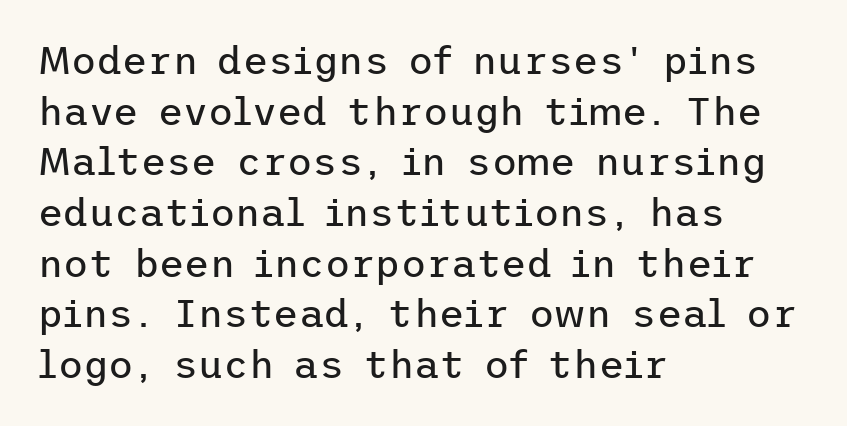
If you drew a line through each stem, it would be perfectly vertical. Where is the straight margin? On the left. Think standard paragraph weight, or any step lighter than that. The rendering uses a moderate line-height, typical for paragraphs.
